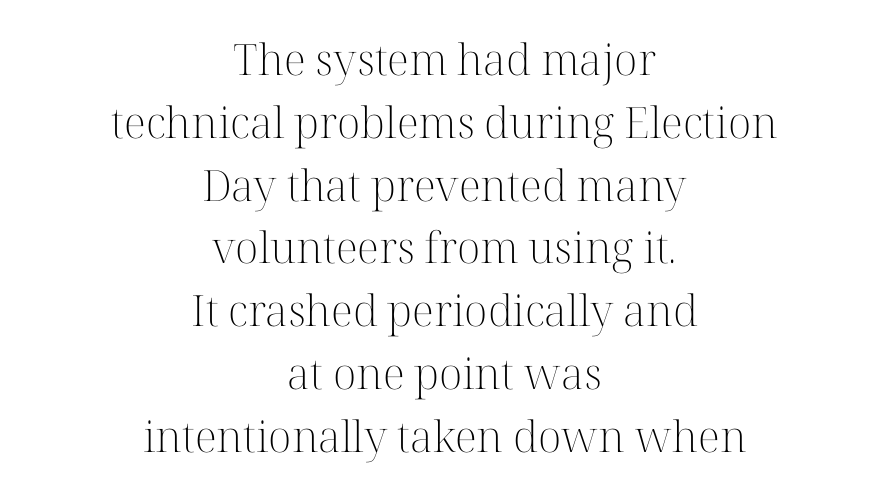
Q: Is the text bold? A: No.
Q: Is the text italic (slanted)? A: No, it is upright.
Q: Is the typeface a serif or a sans-serif typeface? A: Serif.
Q: Is the text underlined? A: No.
Q: How is the paragraph aligned? A: Centered.
Q: Is the spacing between letters normal or unusually wide? A: Normal.
Q: Is the spacing between lines tight, normal or loose? A: Normal.
Q: Width (condensed, normal, or wide)? A: Normal.
Q: Stroke contrast? A: High.
Q: x-height? A: Medium.
Q: Monospaced? A: No.
